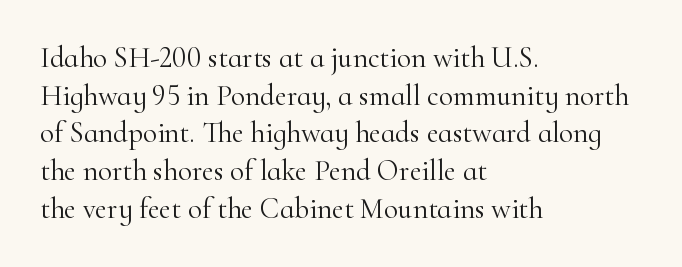
The font sits on the lighter half of the weight spectrum, regular included. In terms of letterform style, serifs are clearly present. Has an underline been added? It has not. The block of text has a typical density, with ordinary space between rows. A student would call this left alignment; a typographer would say flush left, rag right.
